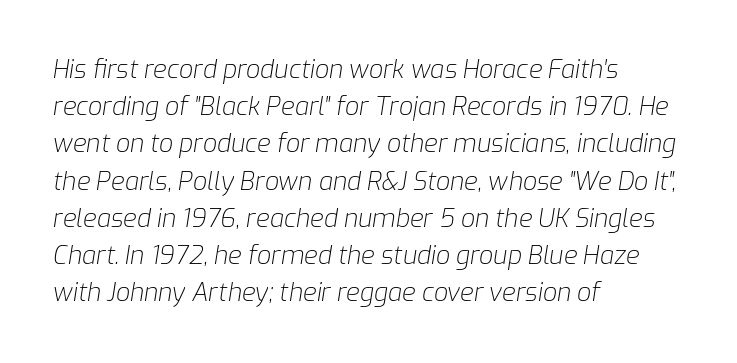
Where is the straight margin? On the left. You can tell it's italic because the verticals aren't actually vertical. Glance below the letters and you will spot only blank space. Rows of type keep a routine distance in the vertical direction. What stands out about the letter spacing? Nothing — it is the standard amount. The cut favours lightness, reaching ordinary text weight at its darkest.
